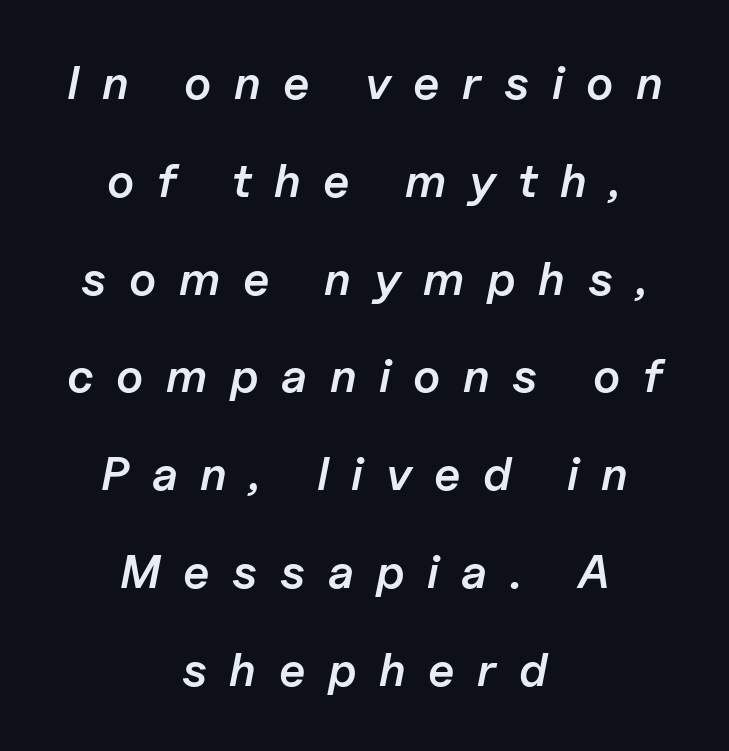
{"italic": "yes", "lean": "right", "slant_degrees": 11, "bold": "semi", "weight": "semibold", "width": "normal", "stroke_contrast": "low", "x_height": "medium", "monospaced": "no", "underline": "no", "align": "center", "line_spacing": "loose", "line_spacing_ratio": 2.08, "letter_spacing": "wide", "letter_spacing_em": 0.48, "glyph_px": 47}
